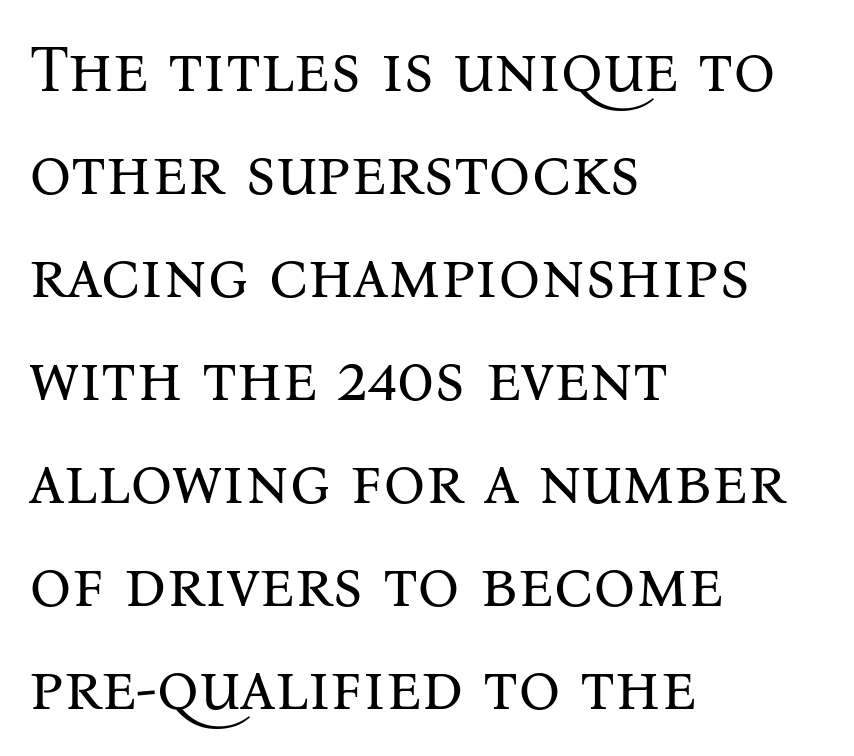
The image shows 66 px regular-weight serif type, upright; set left-aligned, normal line spacing (1.56x), normal letter spacing, not underlined; medium stroke contrast and a medium x-height.
